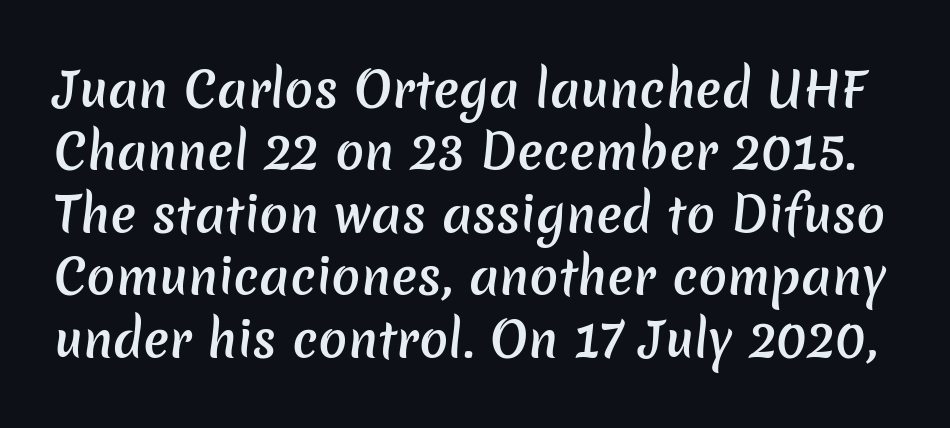
The image shows 48 px semibold sans-serif type; set normal line spacing (1.3x), normal letter spacing, not underlined; low stroke contrast and a medium x-height.
